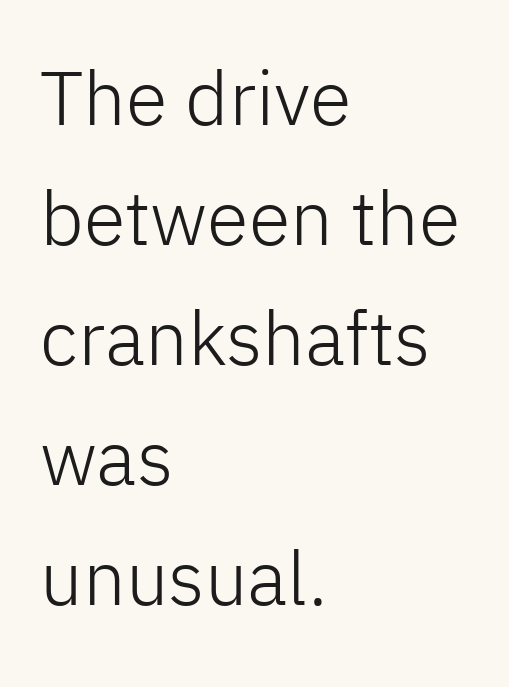
Weight class: somewhere from thin through regular. Observe the ordinary spacing: letters are neighbours, not strangers. I'd call this a sans setting — the letters go barefoot. The passage shown is typed in a proportional face where columns would drift. This block has exactly the height ordinary leading produces.
